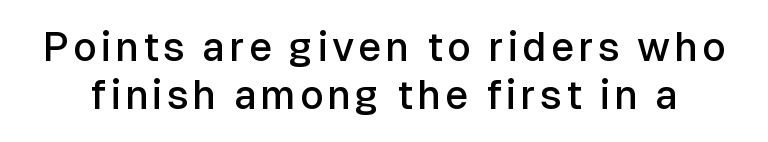
{"serif": "no", "italic": "no", "bold": "semi", "weight": "semibold", "width": "normal", "stroke_contrast": "low", "x_height": "medium", "monospaced": "no", "underline": "no", "line_spacing_ratio": 1.21, "glyph_px": 40}
